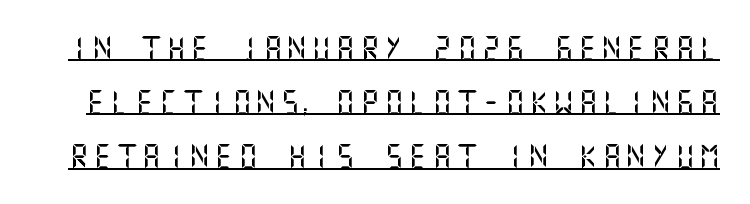
The typography opts for an upright posture over an oblique one. Notice the wide empty band between every row — that's loose leading. What decoration does the sample have? An underline.
